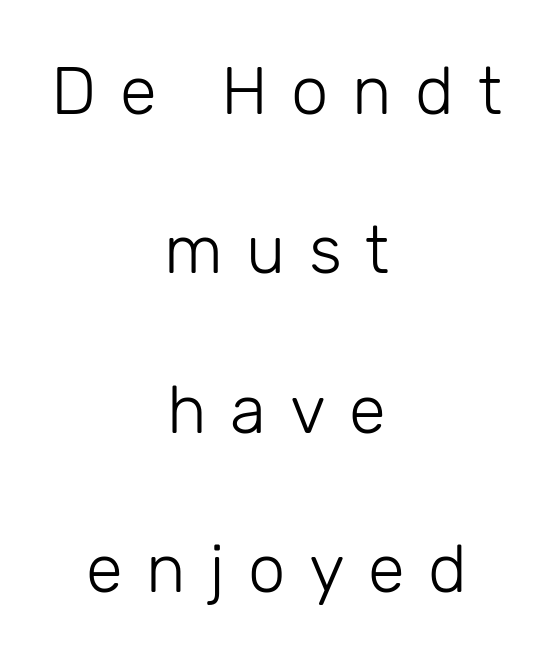
Q: Is the text bold? A: No.
Q: Is the text italic (slanted)? A: No, it is upright.
Q: Is the typeface a serif or a sans-serif typeface? A: Sans-serif.
Q: Is the text underlined? A: No.
Q: How is the paragraph aligned? A: Centered.
Q: Is the spacing between letters normal or unusually wide? A: Unusually wide.
Q: Is the spacing between lines tight, normal or loose? A: Loose.
Q: Width (condensed, normal, or wide)? A: Normal.
Q: Stroke contrast? A: Low.
Q: x-height? A: Medium.
Q: Monospaced? A: No.
